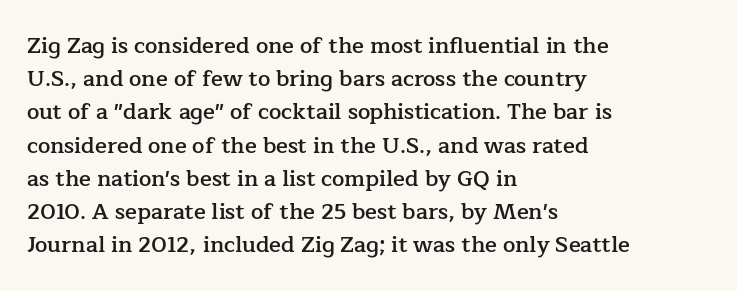
The image shows 22 px text type, upright; set left-aligned, normal line spacing (1.51x), normal letter spacing, not underlined.
